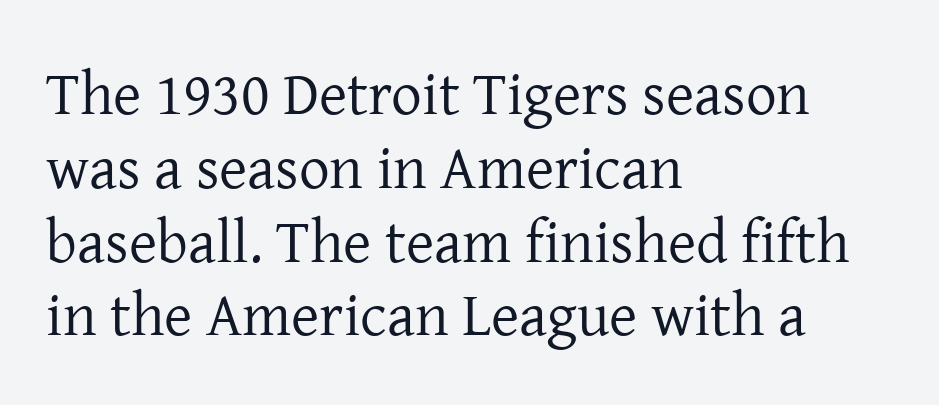
{"serif": "yes", "italic": "no", "bold": "no", "weight": "regular", "width": "normal", "stroke_contrast": "low", "x_height": "medium", "monospaced": "no", "underline": "no", "align": "left", "line_spacing_ratio": 1.21, "letter_spacing": "normal", "letter_spacing_em": 0.0, "glyph_px": 61}
